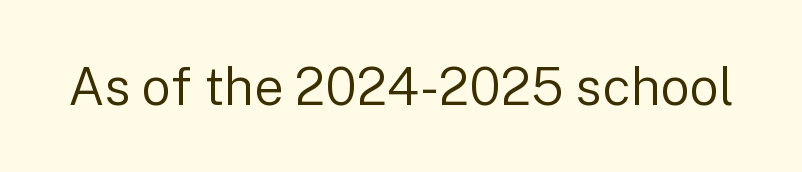
Q: Is the text bold? A: No.
Q: Is the text italic (slanted)? A: No, it is upright.
Q: Is the typeface a serif or a sans-serif typeface? A: Sans-serif.
Q: Is the text underlined? A: No.
Q: Is the spacing between letters normal or unusually wide? A: Normal.
Q: Width (condensed, normal, or wide)? A: Normal.
Q: Stroke contrast? A: Low.
Q: x-height? A: Medium.
Q: Monospaced? A: No.
